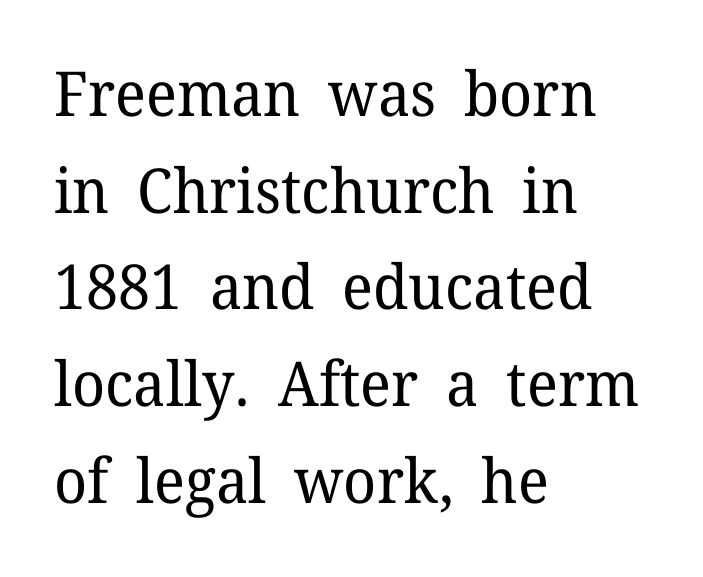
{"serif": "yes", "italic": "no", "bold": "no", "weight": "regular", "width": "normal", "stroke_contrast": "low", "x_height": "medium", "monospaced": "no", "underline": "no", "align": "left", "line_spacing": "normal", "line_spacing_ratio": 1.56, "letter_spacing": "normal", "letter_spacing_em": 0.0, "glyph_px": 62}
